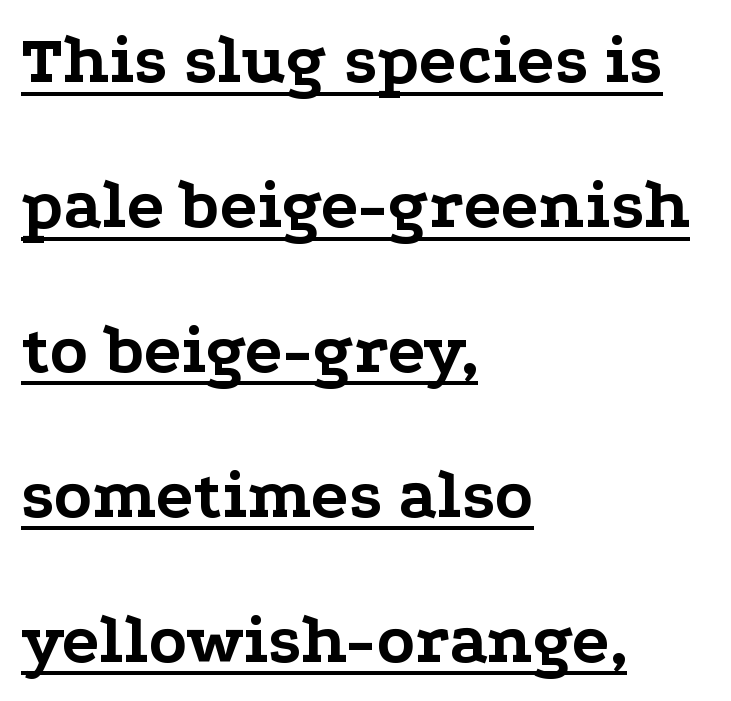
{"serif": "yes", "italic": "no", "bold": "yes", "weight": "bold", "width": "wide", "stroke_contrast": "low", "x_height": "medium", "monospaced": "no", "underline": "yes", "align": "left", "line_spacing": "loose", "line_spacing_ratio": 2.07, "letter_spacing": "normal", "letter_spacing_em": 0.0, "glyph_px": 70}
